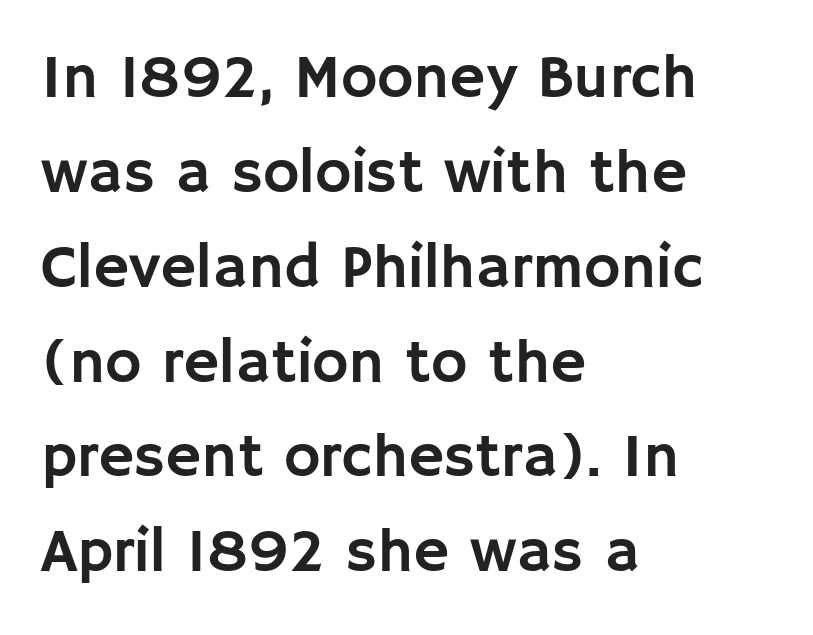
Q: Is the text italic (slanted)? A: No, it is upright.
Q: Is the typeface a serif or a sans-serif typeface? A: Sans-serif.
Q: Is the text underlined? A: No.
Q: How is the paragraph aligned? A: Left-aligned.
Q: Is the spacing between letters normal or unusually wide? A: Normal.
Q: Is the spacing between lines tight, normal or loose? A: Normal.
Q: Width (condensed, normal, or wide)? A: Normal.
Q: Stroke contrast? A: Low.
Q: x-height? A: Large.
Q: Monospaced? A: No.
